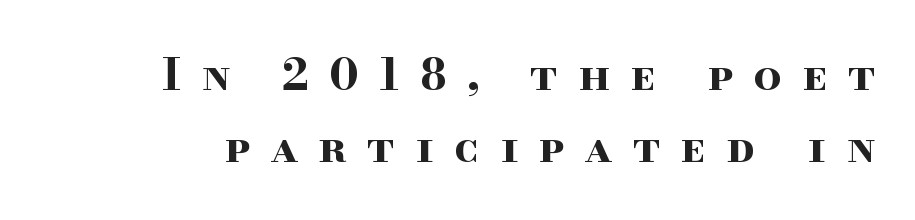
Q: Is the text bold? A: Yes.
Q: Is the text italic (slanted)? A: No, it is upright.
Q: Is the typeface a serif or a sans-serif typeface? A: Serif.
Q: Is the text underlined? A: No.
Q: Is the spacing between letters normal or unusually wide? A: Unusually wide.
Q: Is the spacing between lines tight, normal or loose? A: Normal.
Q: Width (condensed, normal, or wide)? A: Wide.
Q: Stroke contrast? A: High.
Q: x-height? A: Small.
Q: Monospaced? A: No.
